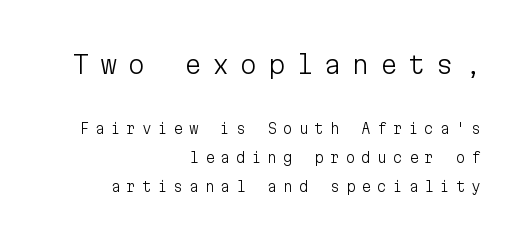
The image shows 25 px text type, upright; set right-aligned, loose line spacing (2.05x), unusually wide letter spacing (+0.42 em), not underlined; the first (top) block is 1.79x larger.
